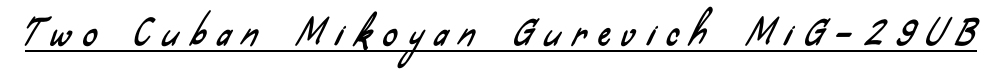
The image shows 35 px condensed sans-serif type; set unusually wide letter spacing (+0.34 em), underlined; low stroke contrast and a small x-height.
